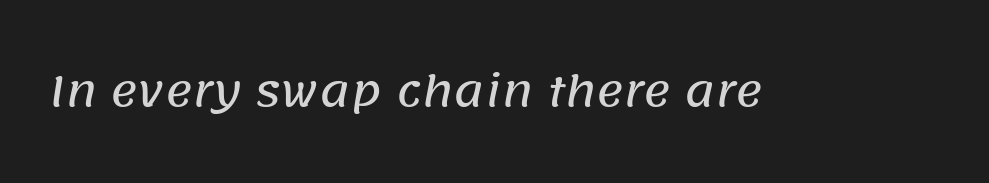
The image shows 42 px sans-serif type; set normal letter spacing, not underlined; low stroke contrast and a large x-height.
